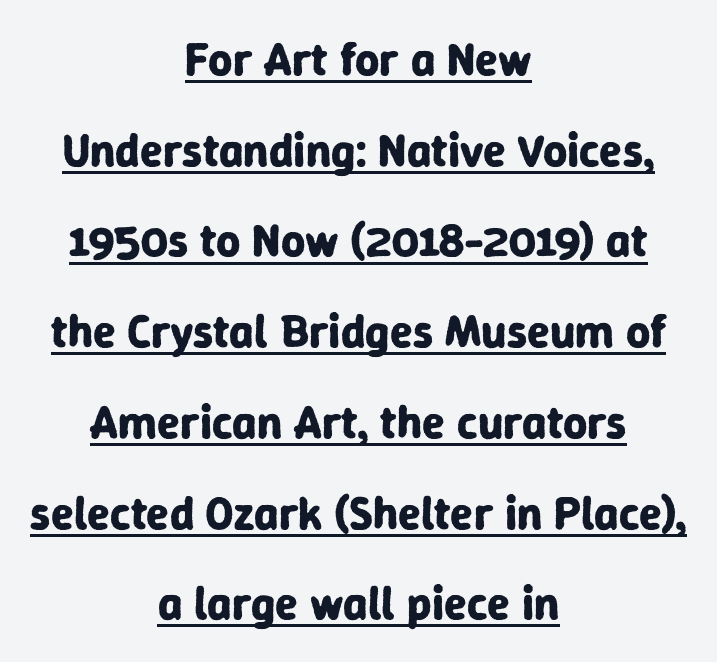
Ordinary non-slanted type is in use. The passage shown is typed in a proportional face where columns would drift. The glyphs are accompanied by a horizontal stroke just below them. Every letter is thick-stroked: bold, no question. Compared with typical body copy, the letter spacing here is the same. The typesetter chose a symmetrical, centered arrangement here.
